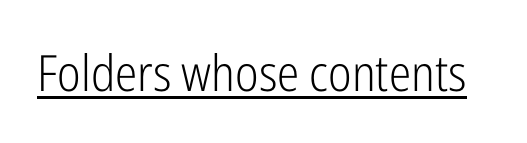
Q: Is the text bold? A: No.
Q: Is the text italic (slanted)? A: No, it is upright.
Q: Is the typeface a serif or a sans-serif typeface? A: Sans-serif.
Q: Is the text underlined? A: Yes.
Q: Is the spacing between letters normal or unusually wide? A: Normal.
Q: Width (condensed, normal, or wide)? A: Condensed.
Q: Stroke contrast? A: Low.
Q: x-height? A: Medium.
Q: Monospaced? A: No.
